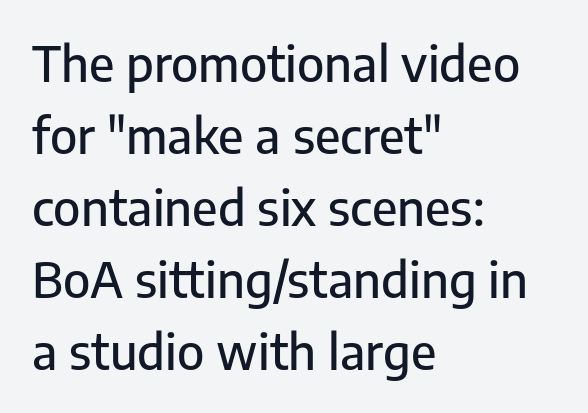
Underline: absent. Characters follow at the spacing the type designer built in. The block of text has a typical density, with ordinary space between rows. Note the varied advance widths — an 'i' is clearly narrower than an 'm'. In terms of letterform style, serifs are entirely absent. The passage is arranged the way most books set body copy — flush left.
